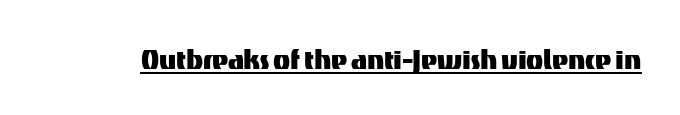
Q: Is the text italic (slanted)? A: No, it is upright.
Q: Is the typeface a serif or a sans-serif typeface? A: Sans-serif.
Q: Is the text underlined? A: Yes.
Q: Is the spacing between letters normal or unusually wide? A: Normal.
Q: Width (condensed, normal, or wide)? A: Normal.
Q: Stroke contrast? A: Medium.
Q: x-height? A: Medium.
Q: Monospaced? A: No.
